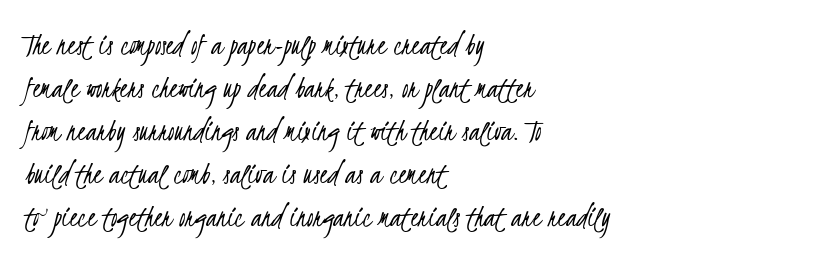
{"serif": "no", "bold": "no", "weight": "light", "width": "condensed", "stroke_contrast": "low", "x_height": "small", "monospaced": "no", "underline": "no", "align": "left", "line_spacing": "normal", "line_spacing_ratio": 1.34, "letter_spacing": "normal", "letter_spacing_em": 0.0, "glyph_px": 32}
